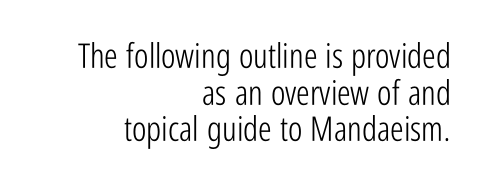
{"serif": "no", "italic": "no", "bold": "no", "weight": "light", "width": "condensed", "stroke_contrast": "low", "x_height": "medium", "monospaced": "no", "underline": "no", "align": "right", "line_spacing": "tight", "line_spacing_ratio": 1.08, "letter_spacing": "normal", "letter_spacing_em": 0.0, "glyph_px": 34}
